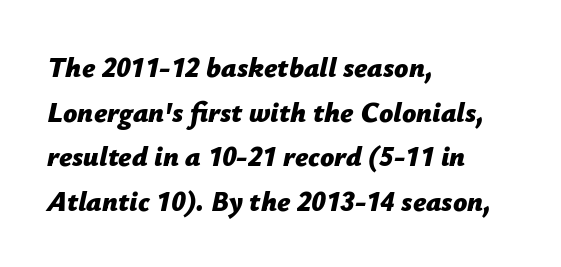
Honestly, there is no underline to notice here at all. Summary of vertical rhythm: regular, with standard interline spacing. The typesetting leans heavy: a genuine bold. Think of a printed novel: that variable character pitch is what you see here.
